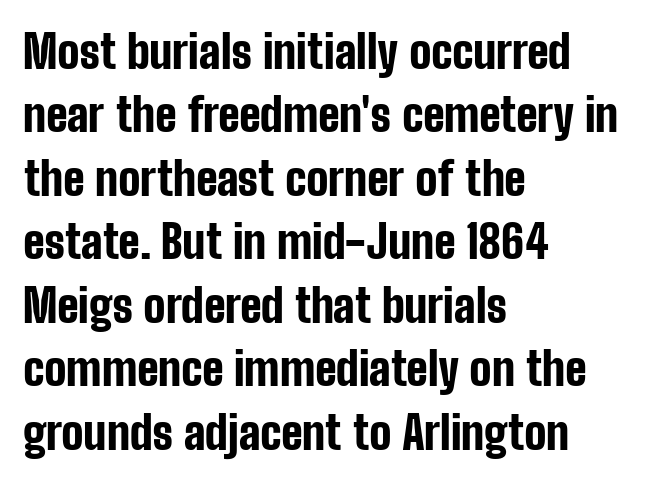
{"serif": "no", "italic": "no", "bold": "yes", "weight": "bold", "width": "condensed", "stroke_contrast": "low", "x_height": "medium", "monospaced": "no", "underline": "no", "align": "left", "line_spacing": "normal", "line_spacing_ratio": 1.38, "letter_spacing": "normal", "letter_spacing_em": 0.0, "glyph_px": 46}
